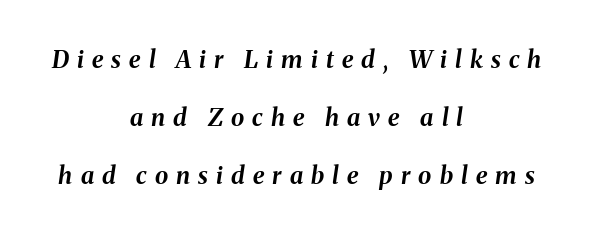
When letters slant like this, we call the style italic. The vertical gap from one line to the next is large. A bare baseline throughout the passage. Each glyph is drawn with heavy, bold strokes. Centered paragraph, ragged on both sides.
